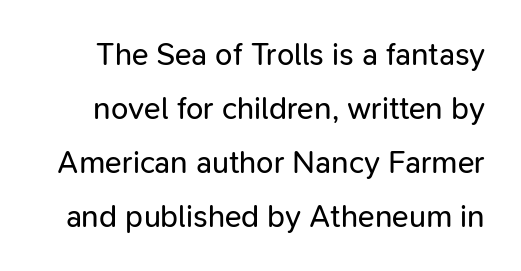
Q: Is the text bold? A: No.
Q: Is the text italic (slanted)? A: No, it is upright.
Q: Is the typeface a serif or a sans-serif typeface? A: Sans-serif.
Q: Is the text underlined? A: No.
Q: Is the spacing between letters normal or unusually wide? A: Normal.
Q: Width (condensed, normal, or wide)? A: Normal.
Q: Stroke contrast? A: Low.
Q: x-height? A: Medium.
Q: Monospaced? A: No.
